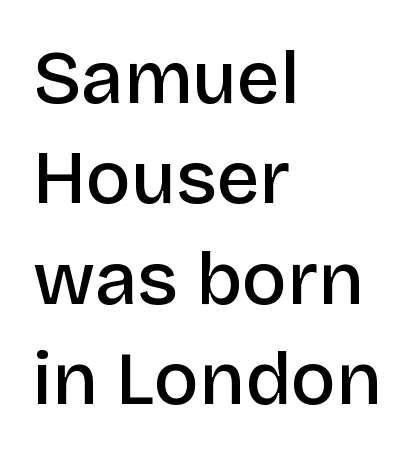
Each word holds together tightly as a unit, with standard inter-letter gaps. Descenders hang freely into open space. Nothing sits at the stroke ends, so this counts as sans-serif. This sample is left-justified, so line endings fall wherever the words run out. The rendering uses a moderate line-height, typical for paragraphs. Posture: upright roman.
